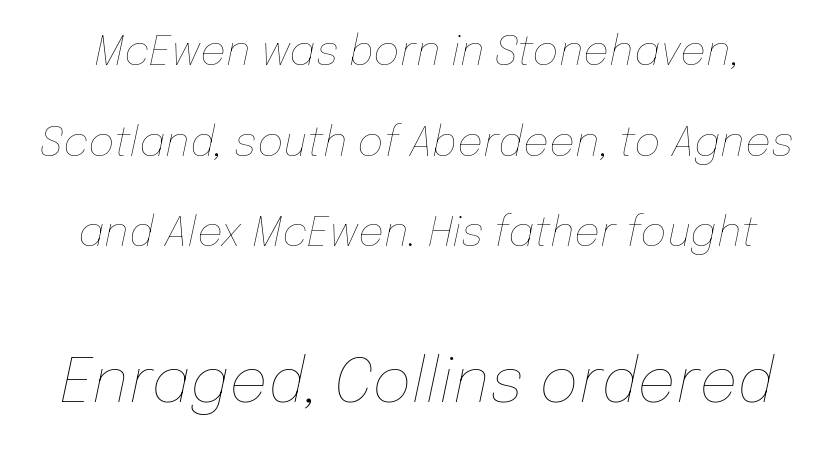
Is the letter spacing exaggerated? No — it looks like the ordinary default. The lower block of text is set noticeably larger than the block above it. Think of a printed novel: that variable character pitch is what you see here. Compared with a typical body face, this is equally light or lighter still. No word sits above an underline.
